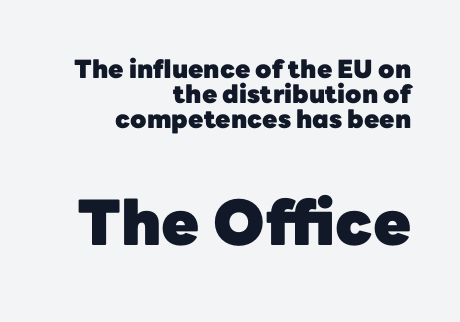
The image shows 62 px heavy sans-serif type, upright; set right-aligned, tight line spacing (1.0x), normal letter spacing, not underlined; the second (bottom) block is 2.48x larger; low stroke contrast and a medium x-height.
